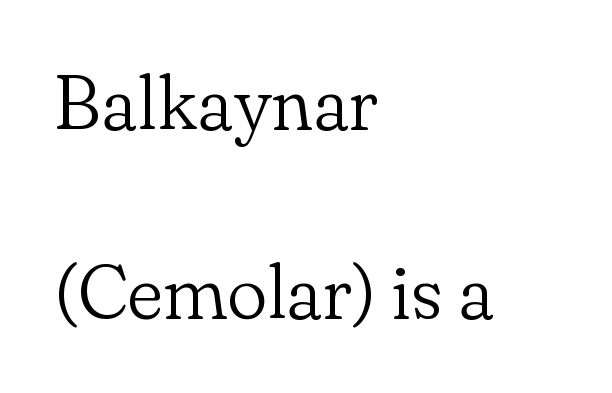
The image shows 76 px light serif type, upright; set left-aligned, loose line spacing (2.49x), normal letter spacing, not underlined; low stroke contrast and a small x-height.
